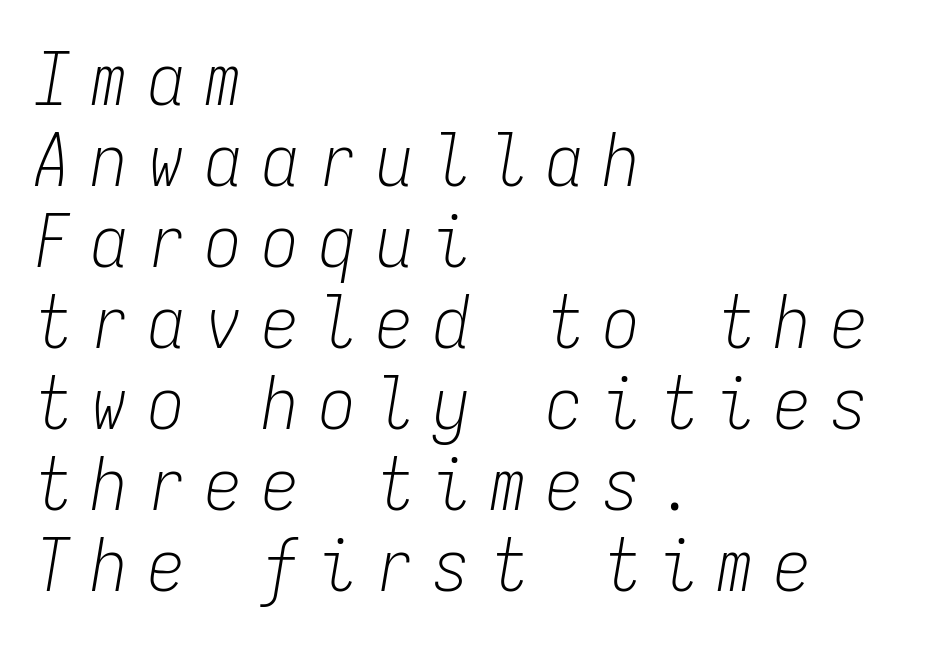
{"italic": "yes", "lean": "right", "slant_degrees": 9, "bold": "no", "weight": "light", "width": "condensed", "stroke_contrast": "low", "x_height": "medium", "monospaced": "yes", "underline": "no", "align": "left", "line_spacing": "tight", "line_spacing_ratio": 1.11, "letter_spacing": "wide", "letter_spacing_em": 0.28, "glyph_px": 73}
